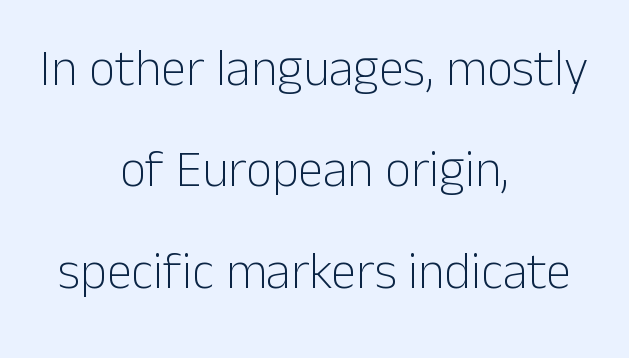
Q: Is the text bold? A: No.
Q: Is the text italic (slanted)? A: No, it is upright.
Q: Is the typeface a serif or a sans-serif typeface? A: Sans-serif.
Q: Is the text underlined? A: No.
Q: How is the paragraph aligned? A: Centered.
Q: Is the spacing between letters normal or unusually wide? A: Normal.
Q: Is the spacing between lines tight, normal or loose? A: Loose.
Q: Width (condensed, normal, or wide)? A: Normal.
Q: Stroke contrast? A: Low.
Q: x-height? A: Medium.
Q: Monospaced? A: No.
